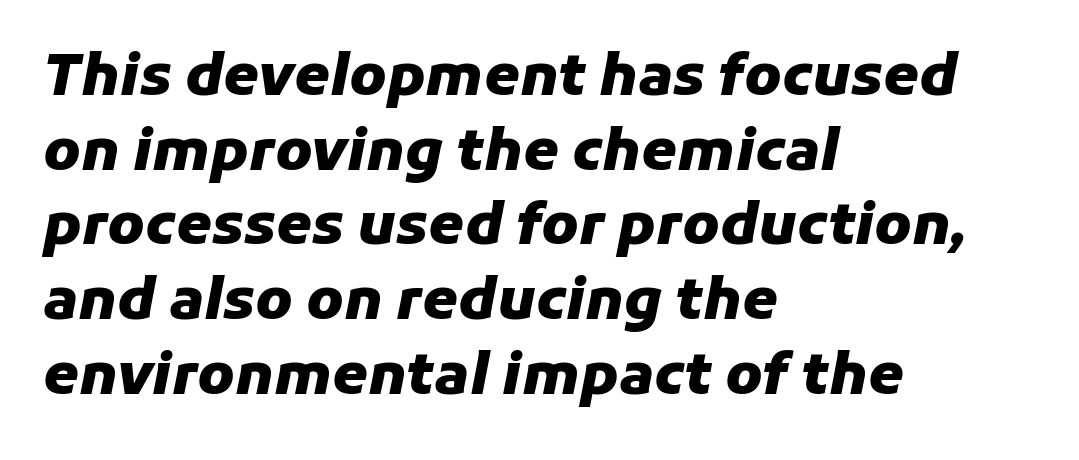
Q: Is the text bold? A: Yes.
Q: Is the text italic (slanted)? A: Yes, it leans right by about 11 degrees.
Q: Is the text underlined? A: No.
Q: How is the paragraph aligned? A: Left-aligned.
Q: Is the spacing between letters normal or unusually wide? A: Normal.
Q: Is the spacing between lines tight, normal or loose? A: Normal.
Q: Width (condensed, normal, or wide)? A: Normal.
Q: Stroke contrast? A: Low.
Q: x-height? A: Medium.
Q: Monospaced? A: No.
